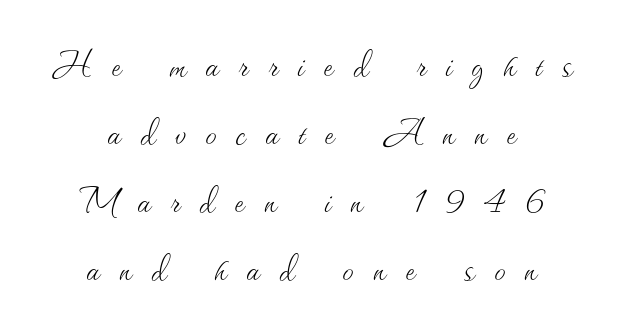
The image shows 45 px thin type; set centered, normal line spacing (1.51x), unusually wide letter spacing (+0.44 em), not underlined; medium stroke contrast and a small x-height.
